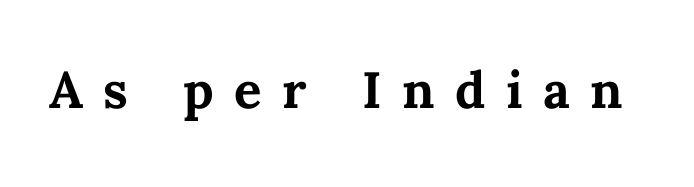
{"italic": "no", "bold": "yes", "weight": "bold", "width": "normal", "stroke_contrast": "medium", "x_height": "medium", "monospaced": "no", "underline": "no", "letter_spacing": "wide", "letter_spacing_em": 0.4, "glyph_px": 51}
